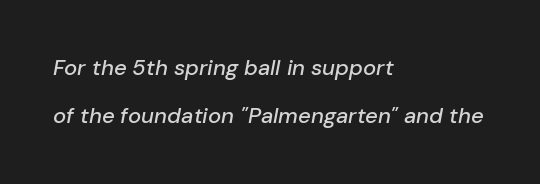
Plain, unruled lines of type. Rendered with sloped, italic letterforms. Vertically, the passage feels expansive, rows floating well apart. The compositor pushed each line to the left boundary. The face used here is rendered with its standard letterfit.
